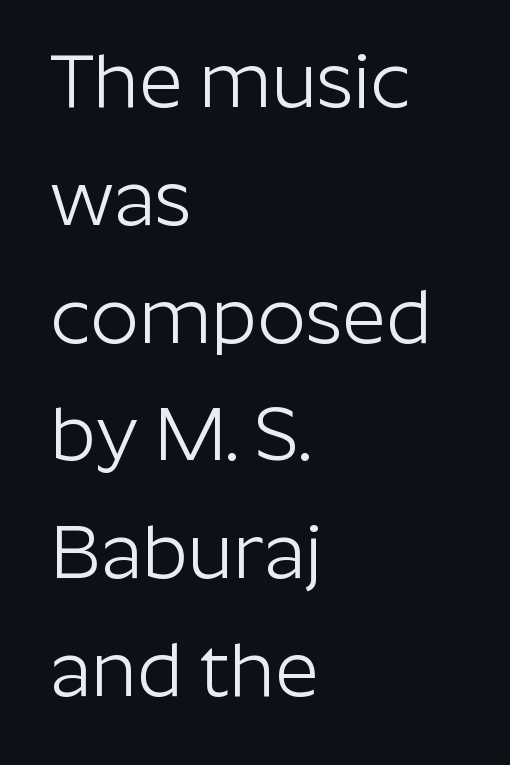
{"serif": "no", "italic": "no", "bold": "no", "weight": "light", "width": "normal", "stroke_contrast": "low", "x_height": "medium", "monospaced": "no", "underline": "no", "align": "left", "line_spacing": "normal", "line_spacing_ratio": 1.55, "letter_spacing": "normal", "letter_spacing_em": 0.0, "glyph_px": 76}
